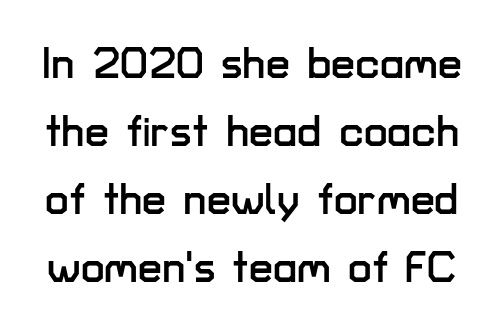
Q: Is the text italic (slanted)? A: No, it is upright.
Q: Is the typeface a serif or a sans-serif typeface? A: Sans-serif.
Q: Is the text underlined? A: No.
Q: Is the spacing between letters normal or unusually wide? A: Normal.
Q: Is the spacing between lines tight, normal or loose? A: Normal.
Q: Width (condensed, normal, or wide)? A: Normal.
Q: Stroke contrast? A: Low.
Q: x-height? A: Medium.
Q: Monospaced? A: No.
